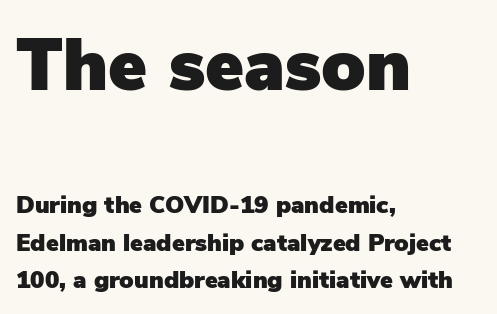
{"serif": "no", "italic": "no", "width": "normal", "stroke_contrast": "low", "x_height": "medium", "monospaced": "no", "underline": "no", "align": "left", "line_spacing": "normal", "line_spacing_ratio": 1.56, "letter_spacing": "normal", "letter_spacing_em": 0.0, "larger_block": "first", "size_ratio": 3.04, "glyph_px": 73}
